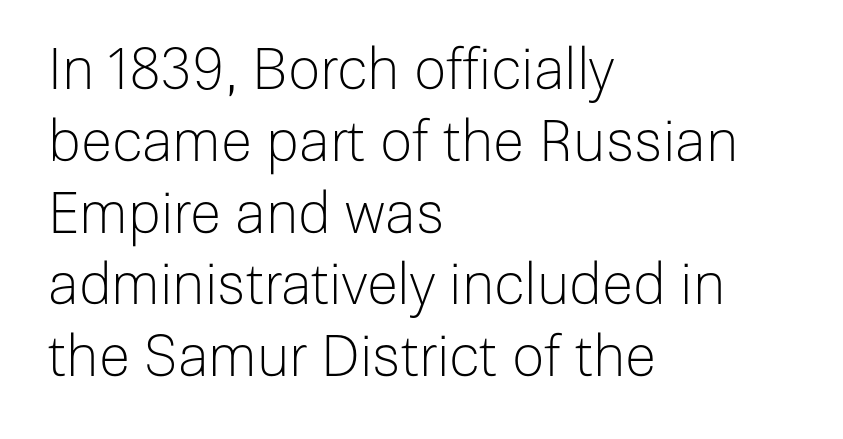
Q: Is the text bold? A: No.
Q: Is the text italic (slanted)? A: No, it is upright.
Q: Is the typeface a serif or a sans-serif typeface? A: Sans-serif.
Q: Is the text underlined? A: No.
Q: How is the paragraph aligned? A: Left-aligned.
Q: Is the spacing between letters normal or unusually wide? A: Normal.
Q: Is the spacing between lines tight, normal or loose? A: Normal.
Q: Width (condensed, normal, or wide)? A: Normal.
Q: Stroke contrast? A: Low.
Q: x-height? A: Medium.
Q: Monospaced? A: No.
